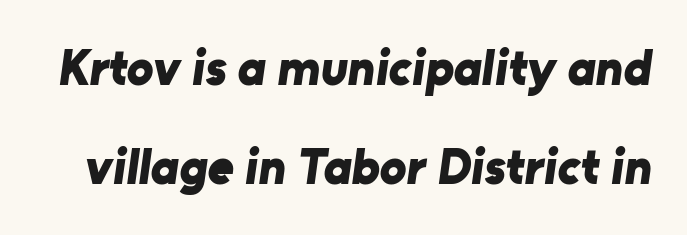
Q: Is the text bold? A: Yes.
Q: Is the typeface a serif or a sans-serif typeface? A: Sans-serif.
Q: Is the text underlined? A: No.
Q: Is the spacing between letters normal or unusually wide? A: Normal.
Q: Is the spacing between lines tight, normal or loose? A: Loose.
Q: Width (condensed, normal, or wide)? A: Normal.
Q: Stroke contrast? A: Low.
Q: x-height? A: Medium.
Q: Monospaced? A: No.
